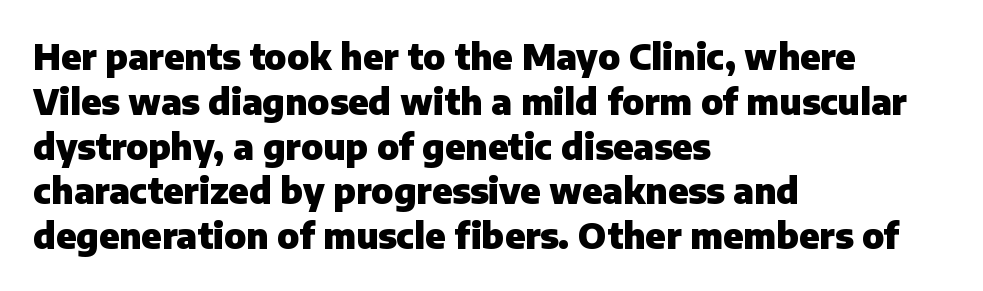
Q: Is the text bold? A: Yes.
Q: Is the text italic (slanted)? A: No, it is upright.
Q: Is the typeface a serif or a sans-serif typeface? A: Sans-serif.
Q: Is the text underlined? A: No.
Q: How is the paragraph aligned? A: Left-aligned.
Q: Is the spacing between letters normal or unusually wide? A: Normal.
Q: Is the spacing between lines tight, normal or loose? A: Normal.
Q: Width (condensed, normal, or wide)? A: Normal.
Q: Stroke contrast? A: Low.
Q: x-height? A: Medium.
Q: Monospaced? A: No.
